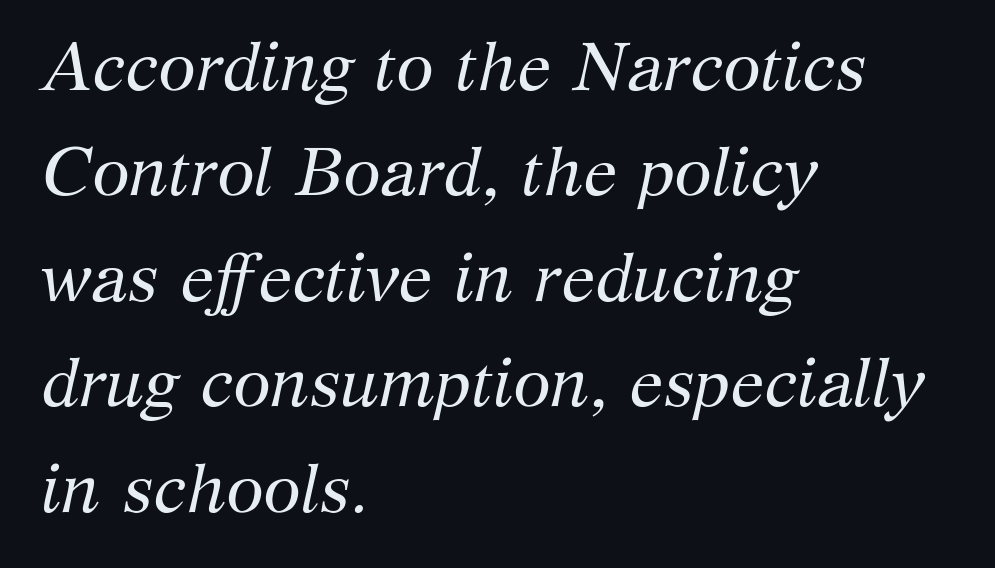
{"serif": "yes", "italic": "yes", "lean": "right", "slant_degrees": 12, "bold": "no", "weight": "regular", "width": "normal", "stroke_contrast": "medium", "x_height": "medium", "monospaced": "no", "underline": "no", "align": "left", "line_spacing": "normal", "line_spacing_ratio": 1.55, "letter_spacing": "normal", "letter_spacing_em": 0.0, "glyph_px": 68}
